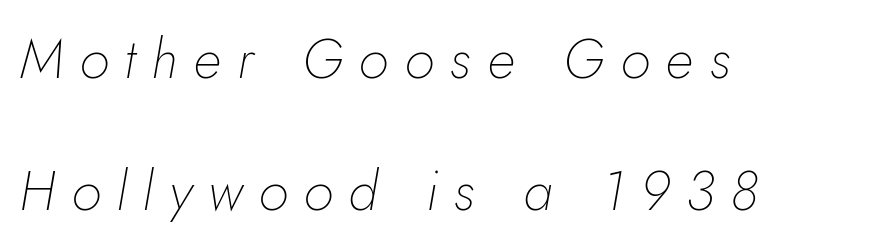
The image shows 55 px thin type, italic (leaning right); set left-aligned, loose line spacing (2.4x), unusually wide letter spacing (+0.29 em), not underlined; low stroke contrast and a small x-height.
